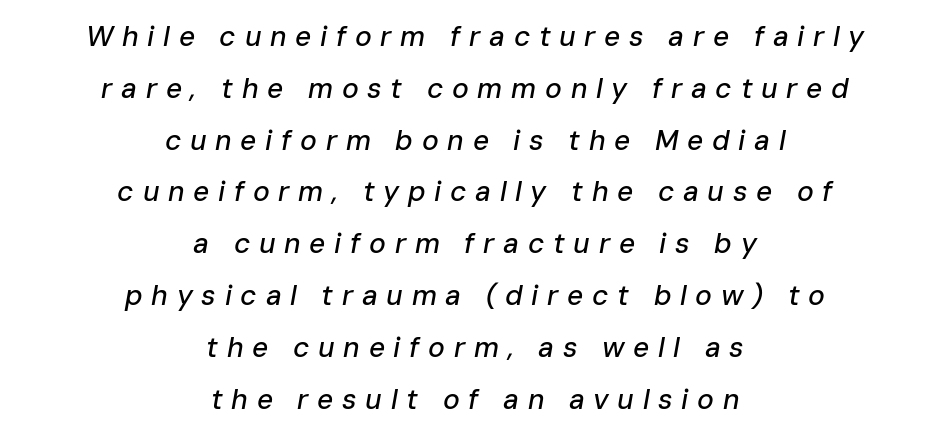
The image shows 28 px text type, italic (leaning right); set centered, line spacing 1.85x, unusually wide letter spacing (+0.31 em), not underlined; low stroke contrast and a medium x-height.
